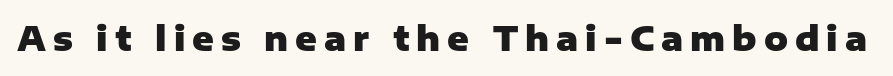
A typesetter would call this proportional, since set widths differ per character. The letters are spread apart with noticeably loose tracking. Look at the bottom of the vertical strokes: they stop flat, with no serifs. If you drew a line through each stem, it would be perfectly vertical. Emphasis by weight is at full strength: bold.
